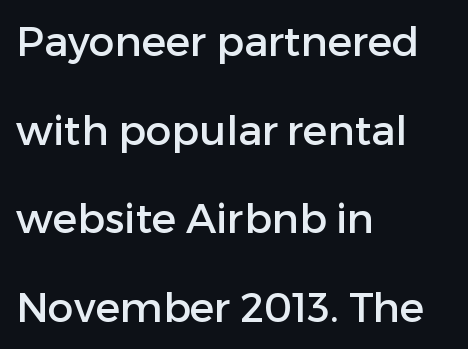
Bare-footed words on every line. Proportional: the letters do not fall into vertical columns. Words appear dense and cohesive because spacing is normal. The vertical gap from one line to the next is large. Does the copy run flush right? No — it runs flush left. Italic? Not at all — the glyphs are vertical.
